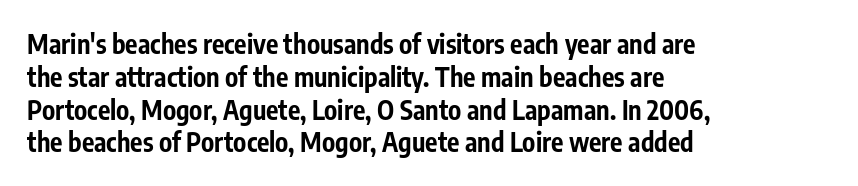
Q: Is the text bold? A: Yes.
Q: Is the text italic (slanted)? A: No, it is upright.
Q: Is the text underlined? A: No.
Q: How is the paragraph aligned? A: Left-aligned.
Q: Is the spacing between letters normal or unusually wide? A: Normal.
Q: Is the spacing between lines tight, normal or loose? A: Normal.
